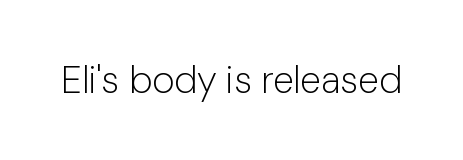
Q: Is the text bold? A: No.
Q: Is the text italic (slanted)? A: No, it is upright.
Q: Is the typeface a serif or a sans-serif typeface? A: Sans-serif.
Q: Is the text underlined? A: No.
Q: Is the spacing between letters normal or unusually wide? A: Normal.
Q: Width (condensed, normal, or wide)? A: Normal.
Q: Stroke contrast? A: Low.
Q: x-height? A: Medium.
Q: Monospaced? A: No.
